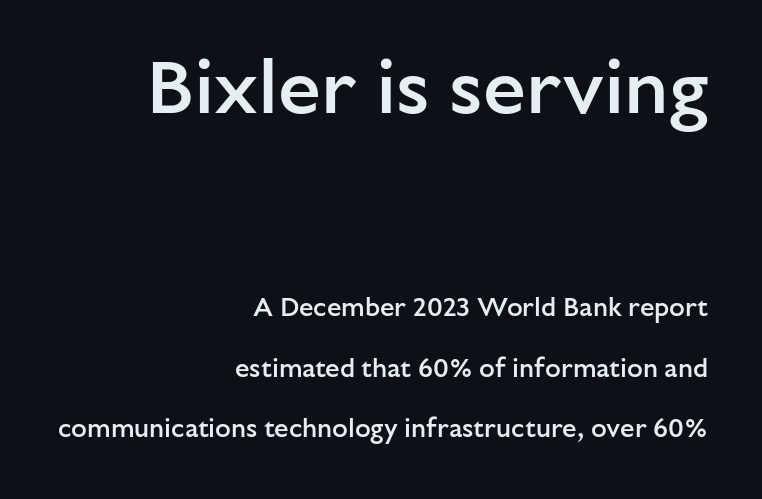
Unlike italic type, these characters show no tilt at all. The letters sit at their default tracking, neither squeezed nor spread. Each line ends at the same right margin while the left side varies. Interline gaps are noticeably wide in this sample.
